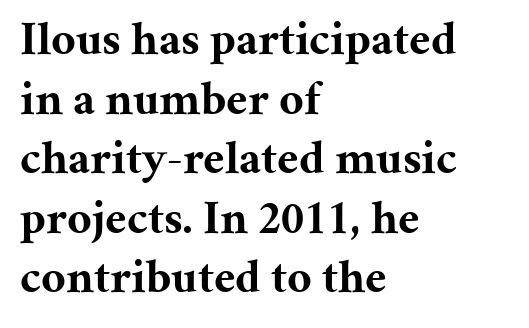
The image shows 48 px bold serif type, upright; set left-aligned, line spacing 1.24x, normal letter spacing, not underlined; medium stroke contrast and a medium x-height.
